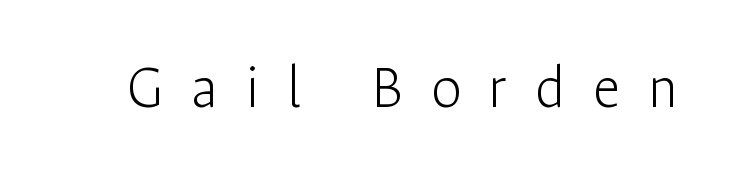
The image shows 62 px light sans-serif type, upright; set unusually wide letter spacing (+0.44 em), not underlined; low stroke contrast and a medium x-height.
